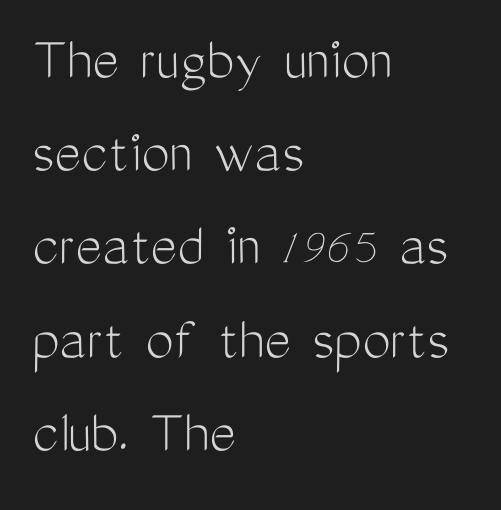
Q: Is the text bold? A: No.
Q: Is the text italic (slanted)? A: No, it is upright.
Q: Is the typeface a serif or a sans-serif typeface? A: Sans-serif.
Q: Is the text underlined? A: No.
Q: How is the paragraph aligned? A: Left-aligned.
Q: Is the spacing between letters normal or unusually wide? A: Normal.
Q: Is the spacing between lines tight, normal or loose? A: Normal.
Q: Width (condensed, normal, or wide)? A: Condensed.
Q: Stroke contrast? A: Medium.
Q: x-height? A: Medium.
Q: Monospaced? A: No.
